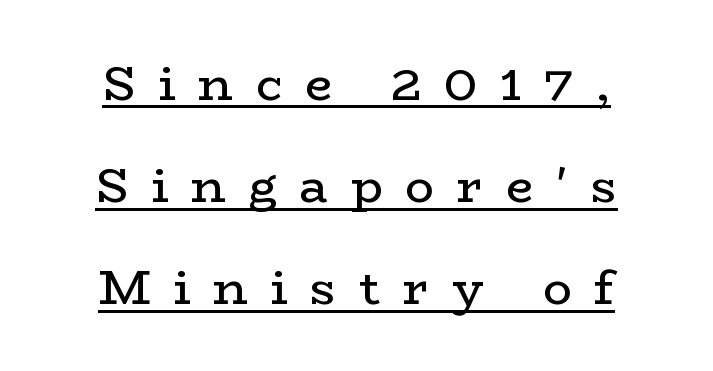
Q: Is the text bold? A: No.
Q: Is the text italic (slanted)? A: No, it is upright.
Q: Is the typeface a serif or a sans-serif typeface? A: Serif.
Q: Is the text underlined? A: Yes.
Q: How is the paragraph aligned? A: Centered.
Q: Is the spacing between letters normal or unusually wide? A: Unusually wide.
Q: Is the spacing between lines tight, normal or loose? A: Loose.
Q: Width (condensed, normal, or wide)? A: Wide.
Q: Stroke contrast? A: Low.
Q: x-height? A: Medium.
Q: Monospaced? A: No.
